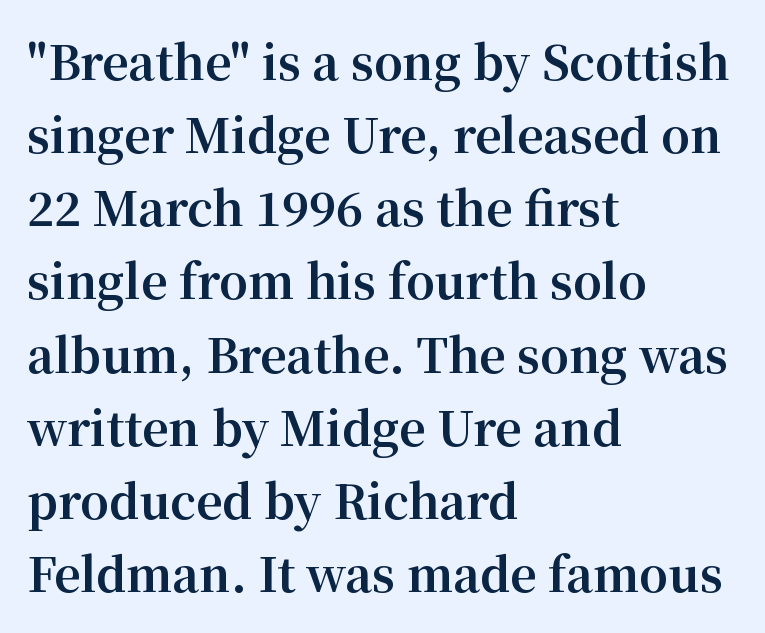
Q: Is the text bold? A: Yes.
Q: Is the text italic (slanted)? A: No, it is upright.
Q: Is the typeface a serif or a sans-serif typeface? A: Serif.
Q: Is the text underlined? A: No.
Q: How is the paragraph aligned? A: Left-aligned.
Q: Is the spacing between letters normal or unusually wide? A: Normal.
Q: Is the spacing between lines tight, normal or loose? A: Normal.
Q: Width (condensed, normal, or wide)? A: Normal.
Q: Stroke contrast? A: Medium.
Q: x-height? A: Medium.
Q: Monospaced? A: No.
